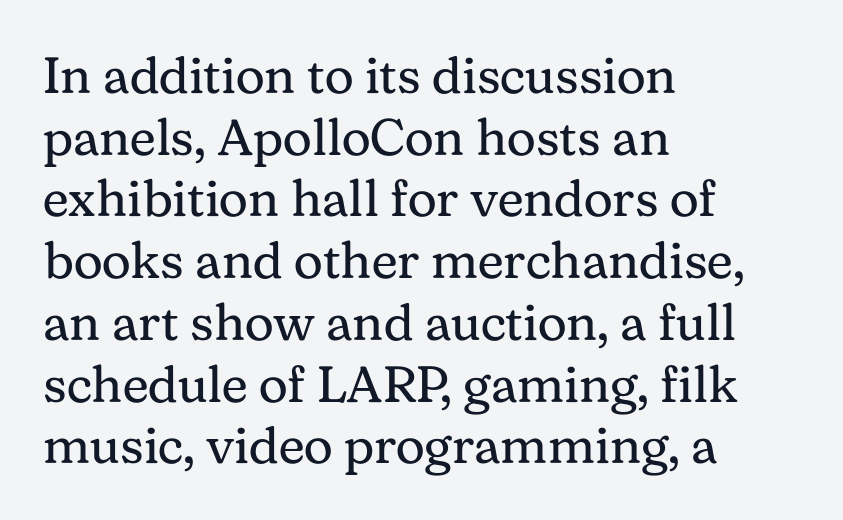
The image shows 51 px regular-weight serif type, upright; set left-aligned, line spacing 1.21x, normal letter spacing, not underlined; medium stroke contrast and a medium x-height.
